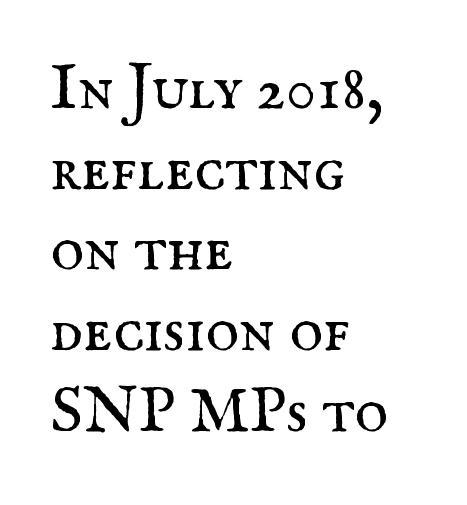
The image shows 64 px regular-weight serif type, upright; set left-aligned, normal line spacing (1.26x), normal letter spacing, not underlined; medium stroke contrast and a small x-height.
